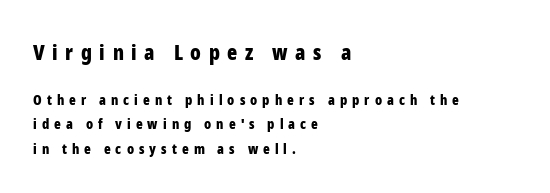
No word sits above an underline. Character size in the leading block exceeds that of the trailing block. Words appear elongated and porous because spacing is wide. You can tell it's not italic because the verticals are truly vertical. Notice how the passage keeps a crisp vertical edge on the left only.
